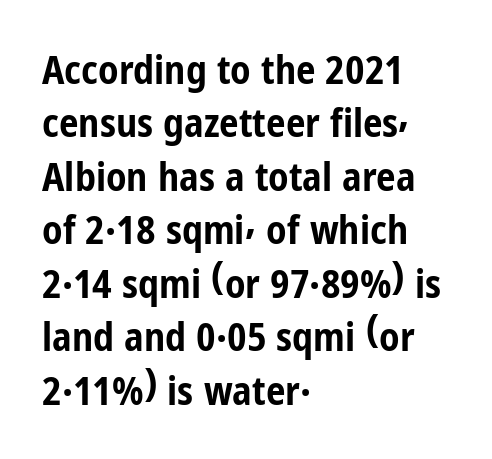
The image shows 39 px bold, condensed sans-serif type, upright; set left-aligned, normal line spacing (1.37x), normal letter spacing, not underlined; low stroke contrast and a medium x-height.
